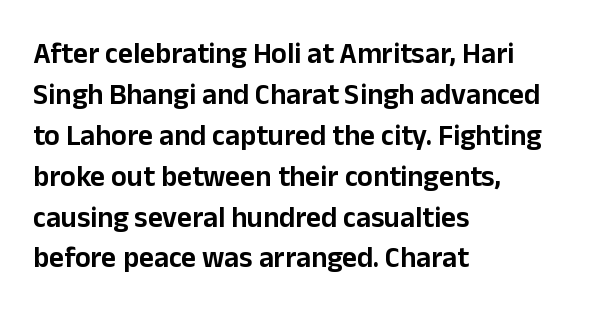
The image shows 29 px sans-serif type, upright; set left-aligned, normal line spacing (1.41x), normal letter spacing, not underlined; low stroke contrast and a medium x-height.
